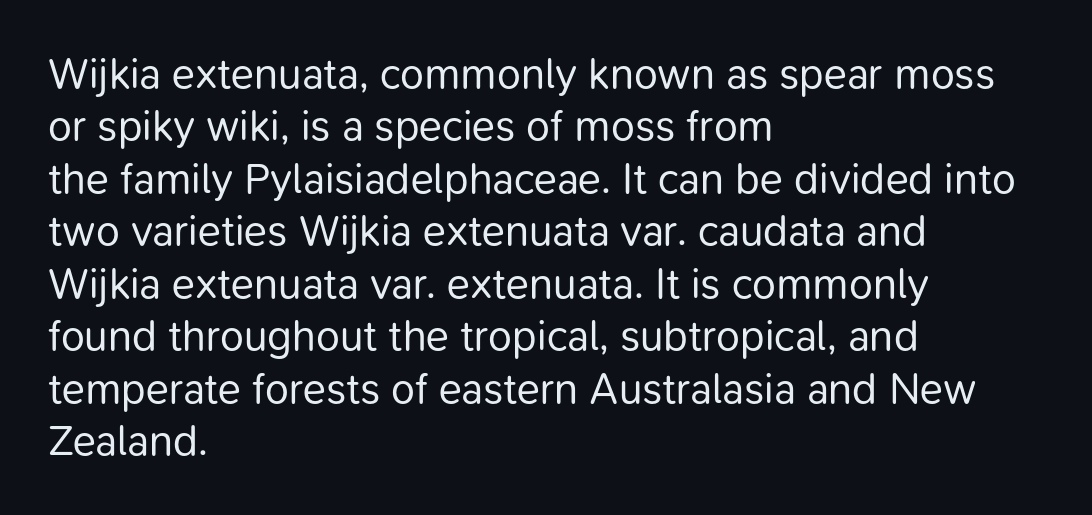
A bare baseline throughout the passage. Varying glyph widths throughout — classic text-font behaviour. This rendering uses left alignment, leaving the right contour irregular. Tracking value appears to be zero — textbook default spacing.
